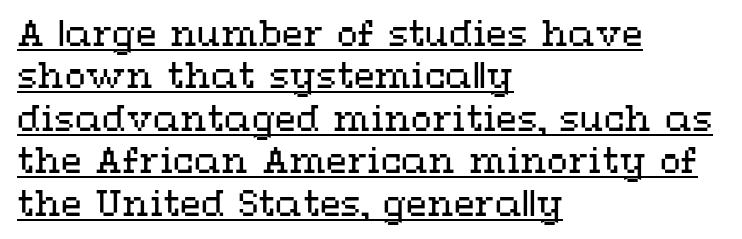
{"italic": "no", "bold": "no", "weight": "regular", "width": "wide", "stroke_contrast": "medium", "x_height": "medium", "monospaced": "no", "underline": "yes", "align": "left", "line_spacing": "normal", "line_spacing_ratio": 1.25, "letter_spacing": "normal", "letter_spacing_em": 0.0, "glyph_px": 34}
